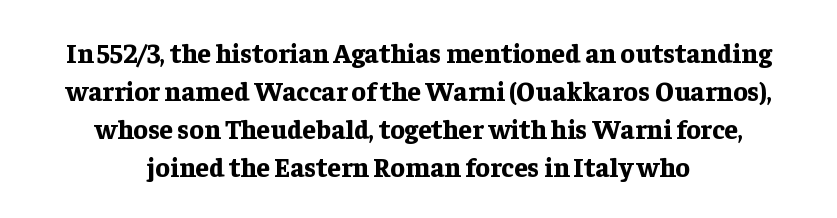
Leading: standard. Quick note: underline off. A student would call this center alignment; a typographer would say set centered. Glyph-to-glyph distance matches everyday printed text. The specimen reads as upright at a glance.
